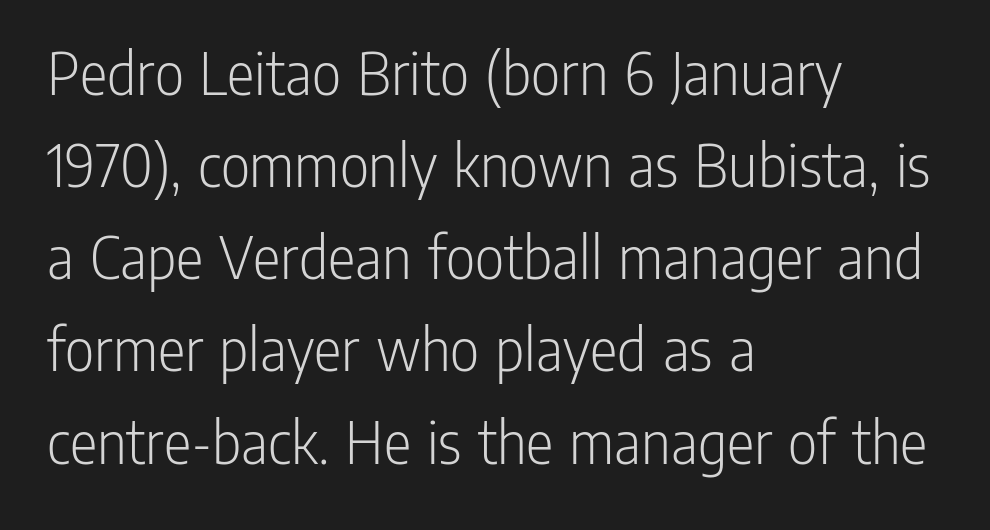
Each letter's strokes conclude bluntly, with no projecting serifs. Anything drawn beneath the words? Only blank space. Teacher's note: observe the even left margin — that is flush-left alignment. The designer left line spacing at the default. The passage shown has conventional tracking throughout. The weight tops out at a normal text grade.
